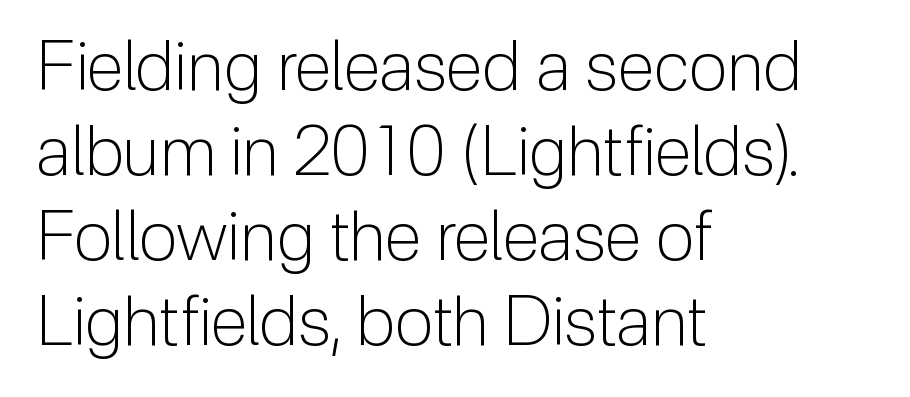
Q: Is the text bold? A: No.
Q: Is the text italic (slanted)? A: No, it is upright.
Q: Is the typeface a serif or a sans-serif typeface? A: Sans-serif.
Q: Is the text underlined? A: No.
Q: How is the paragraph aligned? A: Left-aligned.
Q: Is the spacing between letters normal or unusually wide? A: Normal.
Q: Width (condensed, normal, or wide)? A: Normal.
Q: Stroke contrast? A: Low.
Q: x-height? A: Medium.
Q: Monospaced? A: No.
